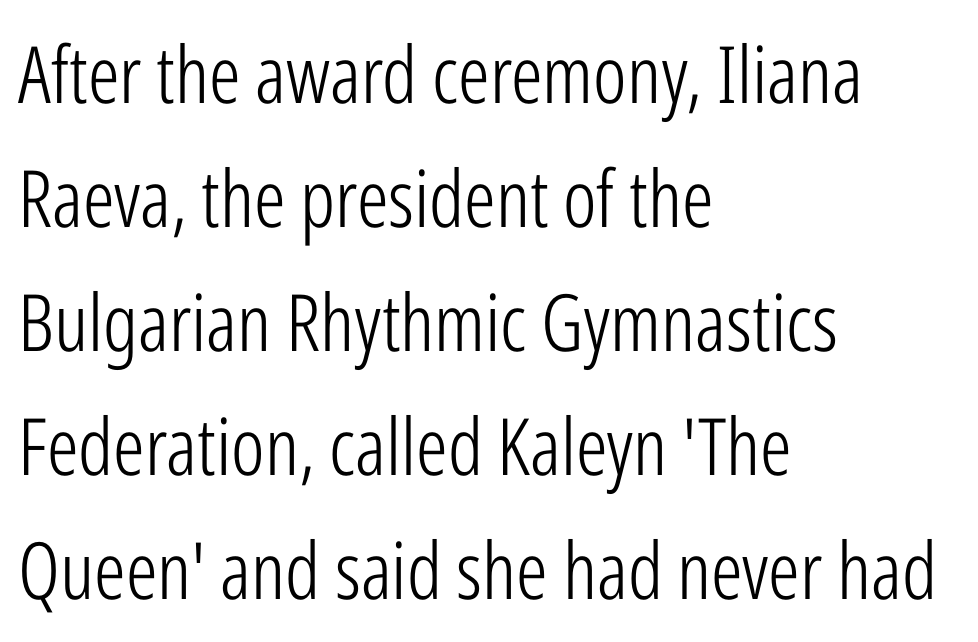
Every stem runs plumb, perpendicular to the baseline. Plain, unruled lines of type. Horizontal bands of white between lines are of average thickness. Looks like regular typesetting: each glyph gets only the width it needs. How are the letters spaced? Ordinarily, with no added tracking.
